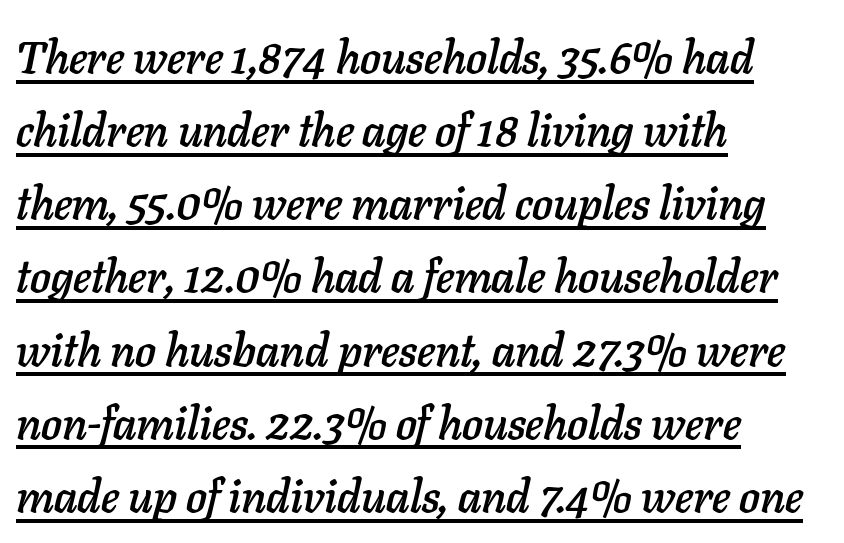
Q: Is the text italic (slanted)? A: Yes, it leans right by about 11 degrees.
Q: Is the text underlined? A: Yes.
Q: How is the paragraph aligned? A: Left-aligned.
Q: Is the spacing between letters normal or unusually wide? A: Normal.
Q: Is the spacing between lines tight, normal or loose? A: Normal.
Q: Width (condensed, normal, or wide)? A: Normal.
Q: Stroke contrast? A: Low.
Q: x-height? A: Medium.
Q: Monospaced? A: No.
